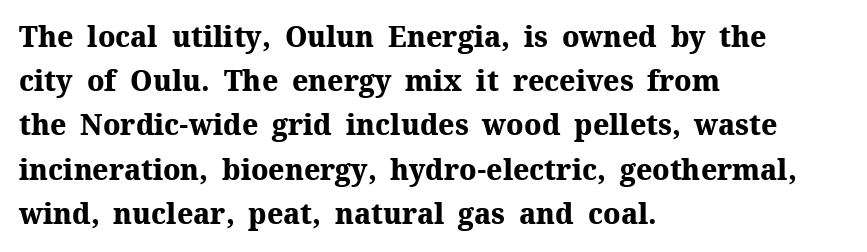
The image shows 28 px heavy serif type, upright; set left-aligned, normal line spacing (1.58x), normal letter spacing, not underlined; medium stroke contrast and a medium x-height.
